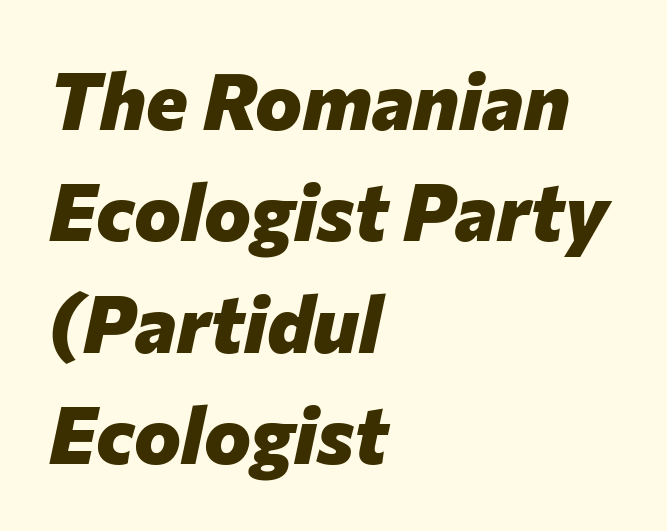
{"italic": "yes", "lean": "right", "slant_degrees": 12, "bold": "yes", "weight": "heavy", "width": "normal", "stroke_contrast": "low", "x_height": "medium", "monospaced": "no", "underline": "no", "align": "left", "line_spacing": "normal", "line_spacing_ratio": 1.41, "letter_spacing": "normal", "letter_spacing_em": 0.0, "glyph_px": 79}
